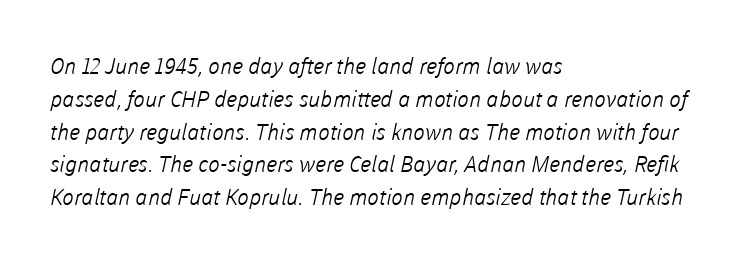
The space directly below the letters is spotless. Horizontal alignment here is leftward, the default for most running prose. This sample keeps an unexceptional amount of space between lines. Compared with typical body copy, the letter spacing here is the same. No extra ink here — the face is not bold.
